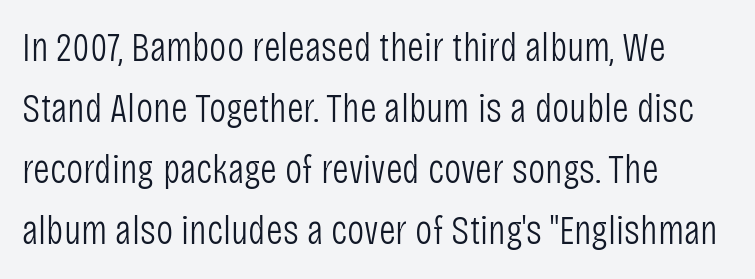
Q: Is the text bold? A: No.
Q: Is the text italic (slanted)? A: No, it is upright.
Q: Is the typeface a serif or a sans-serif typeface? A: Sans-serif.
Q: Is the text underlined? A: No.
Q: How is the paragraph aligned? A: Left-aligned.
Q: Is the spacing between letters normal or unusually wide? A: Normal.
Q: Is the spacing between lines tight, normal or loose? A: Normal.
Q: Width (condensed, normal, or wide)? A: Condensed.
Q: Stroke contrast? A: Low.
Q: x-height? A: Large.
Q: Monospaced? A: No.
